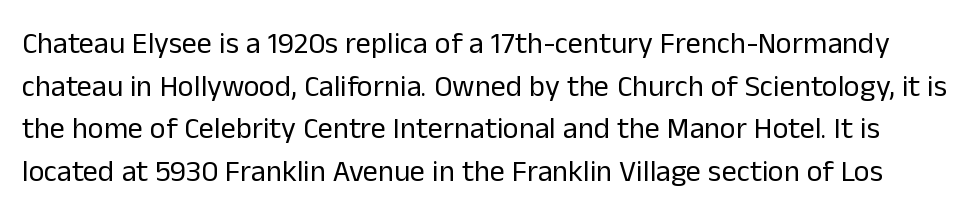
{"serif": "no", "italic": "no", "bold": "no", "weight": "regular", "width": "normal", "stroke_contrast": "low", "x_height": "medium", "monospaced": "no", "underline": "no", "line_spacing": "normal", "line_spacing_ratio": 1.42, "letter_spacing": "normal", "letter_spacing_em": 0.0, "glyph_px": 30}
